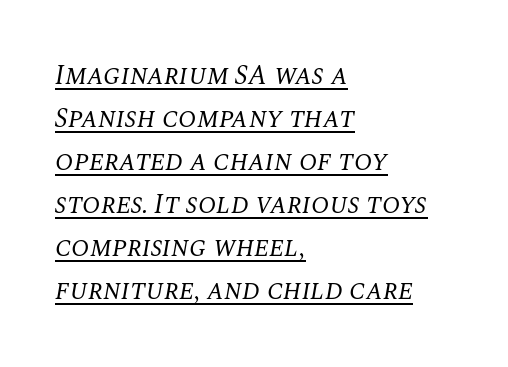
Q: Is the text bold? A: No.
Q: Is the text italic (slanted)? A: Yes, it leans right by about 10 degrees.
Q: Is the text underlined? A: Yes.
Q: How is the paragraph aligned? A: Left-aligned.
Q: Is the spacing between letters normal or unusually wide? A: Normal.
Q: Is the spacing between lines tight, normal or loose? A: Normal.
